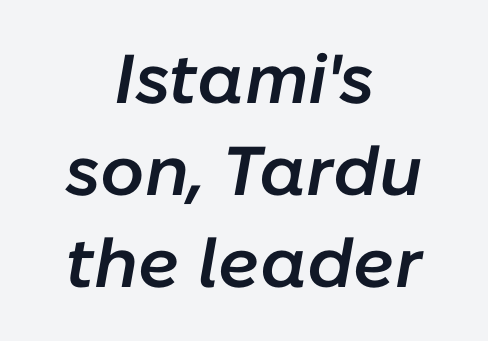
The image shows 69 px semibold type, italic (leaning right); set centered, normal line spacing (1.33x), normal letter spacing, not underlined; low stroke contrast and a medium x-height.
